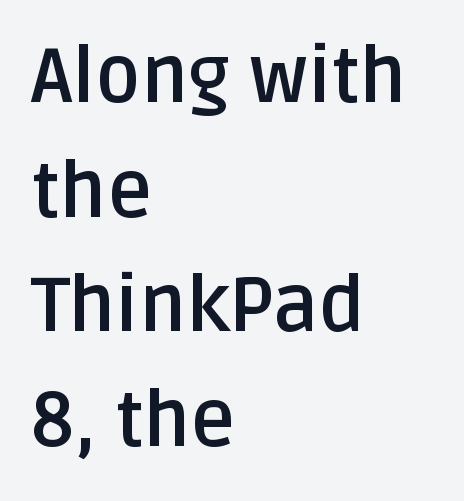
The image shows 77 px semibold sans-serif type, upright; set left-aligned, normal line spacing (1.49x), normal letter spacing, not underlined; low stroke contrast and a large x-height.
